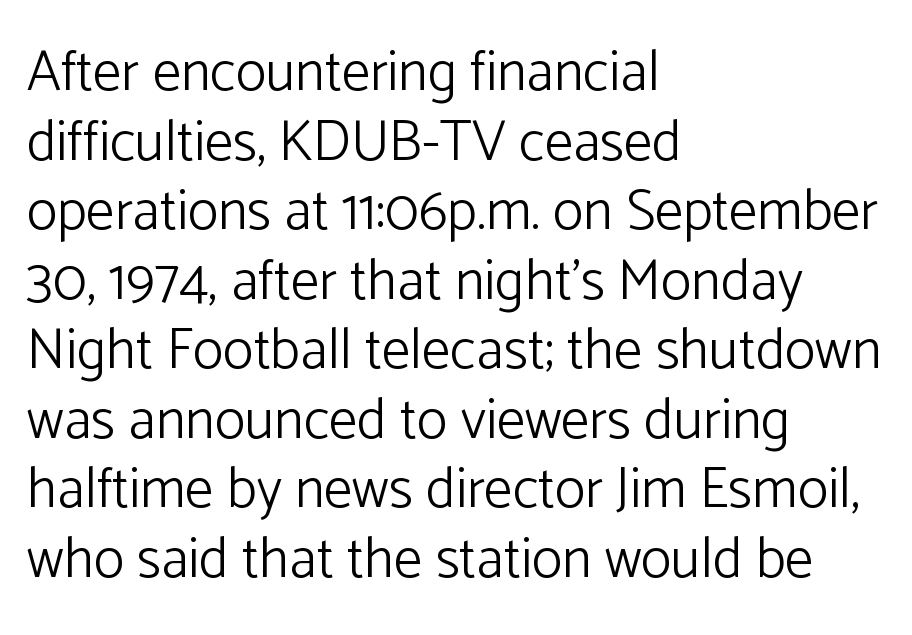
{"serif": "no", "italic": "no", "bold": "no", "weight": "light", "width": "normal", "stroke_contrast": "low", "x_height": "medium", "monospaced": "no", "underline": "no", "align": "left", "line_spacing_ratio": 1.22, "letter_spacing": "normal", "letter_spacing_em": 0.0, "glyph_px": 57}
